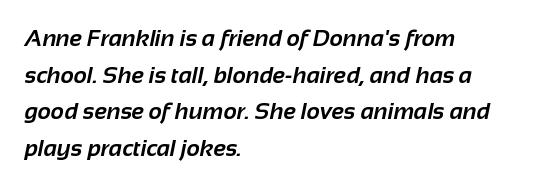
Strong, thick strokes mark this as bold type. Casual observation: everything's shoved over to the left. Only glyphs here, with clear space below each row. Vertically, the passage feels balanced, rows spaced as you'd expect.
